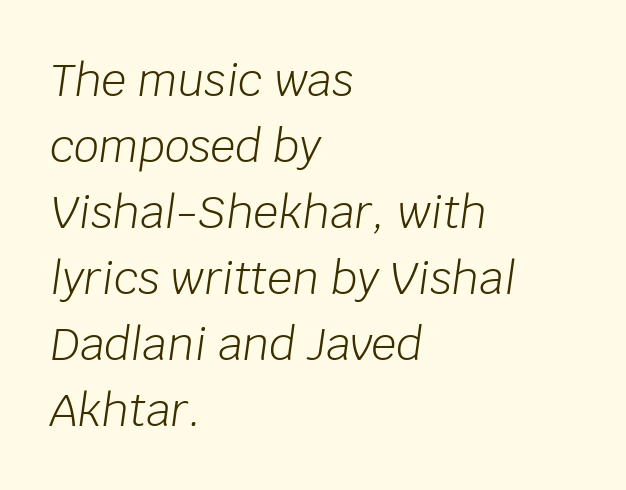
The image shows 44 px light type, italic (leaning right); set left-aligned, normal line spacing (1.5x), normal letter spacing, not underlined; low stroke contrast and a large x-height.
